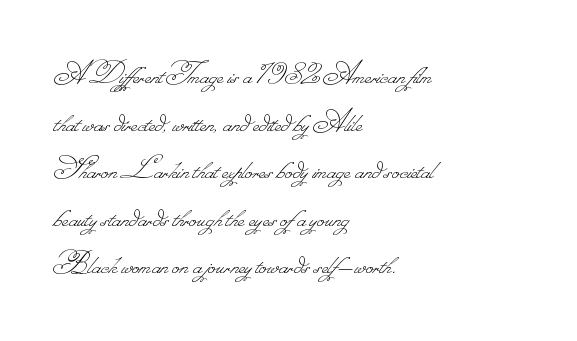
Q: Is the text bold? A: No.
Q: Is the text underlined? A: No.
Q: How is the paragraph aligned? A: Left-aligned.
Q: Is the spacing between letters normal or unusually wide? A: Normal.
Q: Is the spacing between lines tight, normal or loose? A: Normal.
Q: Width (condensed, normal, or wide)? A: Normal.
Q: Stroke contrast? A: Low.
Q: Monospaced? A: No.
